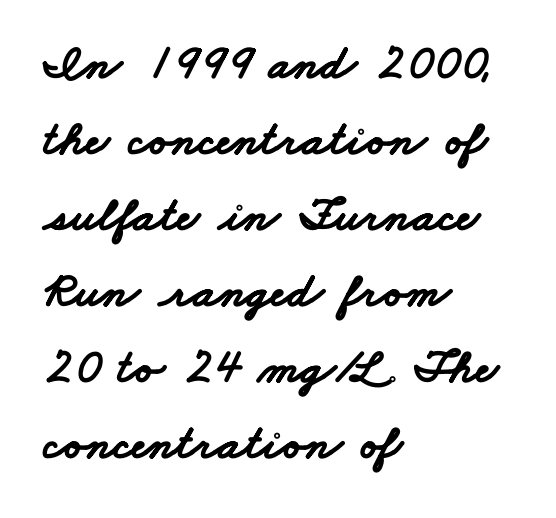
Each letter's strokes conclude bluntly, with no projecting serifs. Vertically, the passage feels balanced, rows spaced as you'd expect. You could call the tracking neutral — neither tight nor loose. The lines are quadded left.
